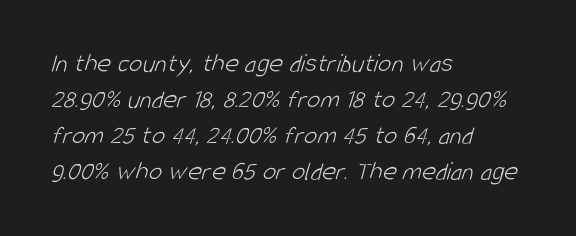
{"bold": "no", "underline": "no", "align": "left", "line_spacing": "normal", "line_spacing_ratio": 1.33, "letter_spacing": "normal", "letter_spacing_em": 0.0, "glyph_px": 27}
